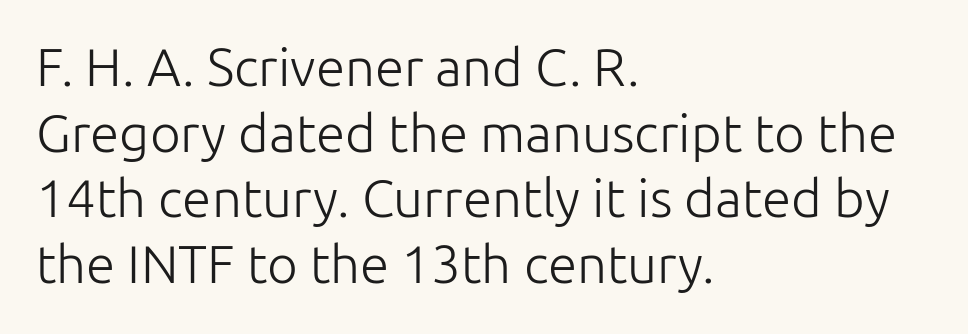
The image shows 53 px light sans-serif type, upright; set left-aligned, line spacing 1.24x, normal letter spacing, not underlined; low stroke contrast and a medium x-height.
